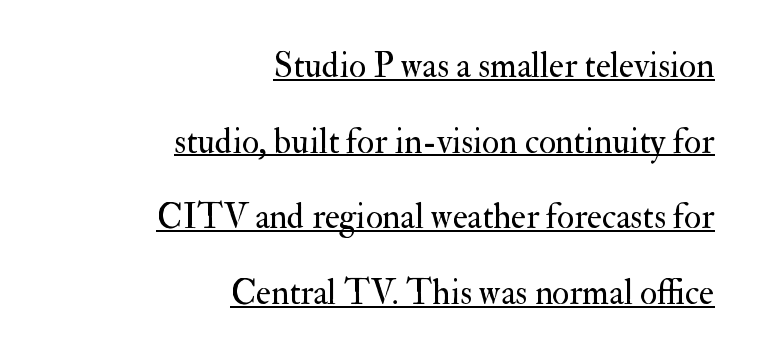
Glyph-to-glyph distance matches everyday printed text. Descenders here cross a horizontal rule under the line. Does the leading feel generous? Absolutely, it's lavish. In CSS terms this would be text-align: right. The letters advance in unequal steps, a hallmark of proportional type. Think standard paragraph weight, or any step lighter than that.
